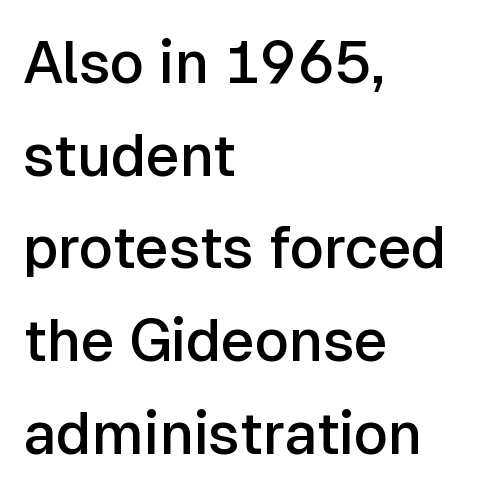
{"serif": "no", "italic": "no", "bold": "semi", "weight": "semibold", "width": "normal", "stroke_contrast": "low", "x_height": "medium", "monospaced": "no", "underline": "no", "align": "left", "line_spacing": "normal", "line_spacing_ratio": 1.57, "letter_spacing": "normal", "letter_spacing_em": 0.0, "glyph_px": 59}
